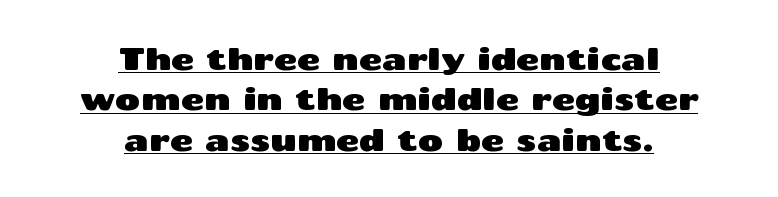
Q: Is the text italic (slanted)? A: No, it is upright.
Q: Is the typeface a serif or a sans-serif typeface? A: Sans-serif.
Q: Is the text underlined? A: Yes.
Q: How is the paragraph aligned? A: Centered.
Q: Is the spacing between letters normal or unusually wide? A: Normal.
Q: Is the spacing between lines tight, normal or loose? A: Normal.
Q: Width (condensed, normal, or wide)? A: Wide.
Q: Stroke contrast? A: Medium.
Q: x-height? A: Medium.
Q: Monospaced? A: No.
